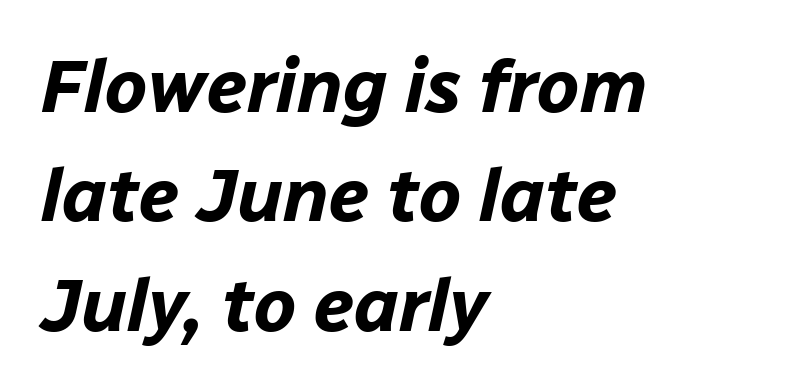
Q: Is the text bold? A: Yes.
Q: Is the text italic (slanted)? A: Yes, it leans right by about 12 degrees.
Q: Is the text underlined? A: No.
Q: How is the paragraph aligned? A: Left-aligned.
Q: Is the spacing between letters normal or unusually wide? A: Normal.
Q: Is the spacing between lines tight, normal or loose? A: Normal.
Q: Width (condensed, normal, or wide)? A: Normal.
Q: Stroke contrast? A: Low.
Q: x-height? A: Medium.
Q: Monospaced? A: No.
